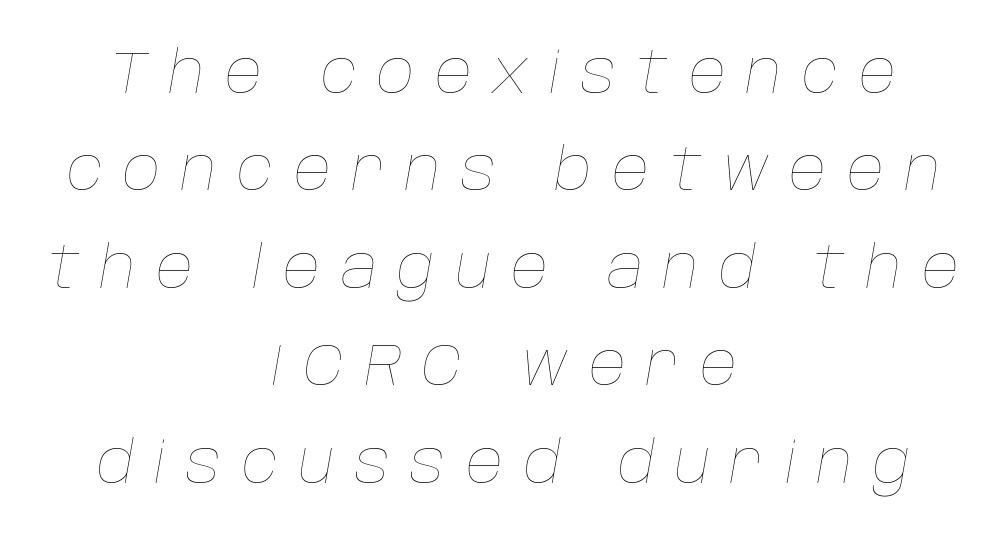
Q: Is the text bold? A: No.
Q: Is the text italic (slanted)? A: Yes, it leans right by about 10 degrees.
Q: Is the text underlined? A: No.
Q: How is the paragraph aligned? A: Centered.
Q: Is the spacing between letters normal or unusually wide? A: Unusually wide.
Q: Is the spacing between lines tight, normal or loose? A: Normal.
Q: Width (condensed, normal, or wide)? A: Normal.
Q: Stroke contrast? A: Low.
Q: x-height? A: Large.
Q: Monospaced? A: No.
